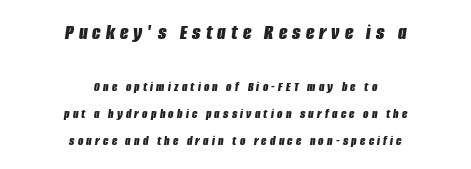
The image shows 22 px bold type, italic (leaning right); set centered, loose line spacing (1.9x), unusually wide letter spacing (+0.23 em), not underlined; the first (top) block is 1.57x larger.
